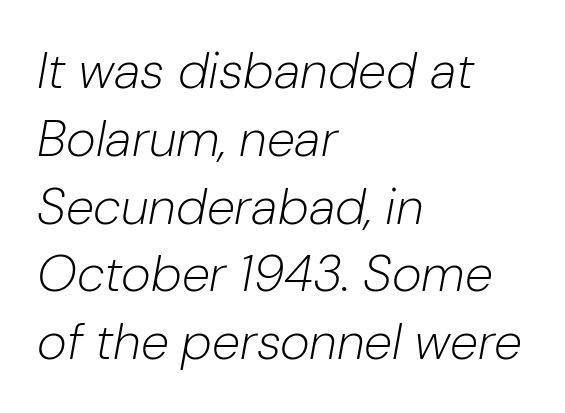
Q: Is the text bold? A: No.
Q: Is the text italic (slanted)? A: Yes, it leans right by about 10 degrees.
Q: Is the text underlined? A: No.
Q: How is the paragraph aligned? A: Left-aligned.
Q: Is the spacing between letters normal or unusually wide? A: Normal.
Q: Is the spacing between lines tight, normal or loose? A: Normal.
Q: Width (condensed, normal, or wide)? A: Normal.
Q: Stroke contrast? A: Low.
Q: x-height? A: Medium.
Q: Monospaced? A: No.
